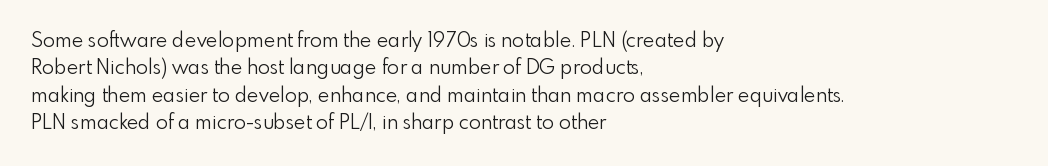
{"italic": "no", "bold": "no", "underline": "no", "align": "left", "line_spacing": "normal", "line_spacing_ratio": 1.37, "letter_spacing": "normal", "letter_spacing_em": 0.0, "glyph_px": 20}
